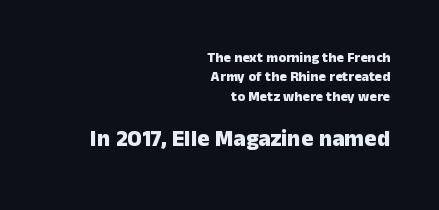
Each word holds together tightly as a unit, with standard inter-letter gaps. You'd pick this weight for a headline — it's a proper bold. Where is the straight margin? On the right. Compared with typical paragraphs, the rows here are spaced about the same. Glance below the letters and you will spot only blank space. Bigger letters appear in the bottom chunk; the top chunk is reduced.
